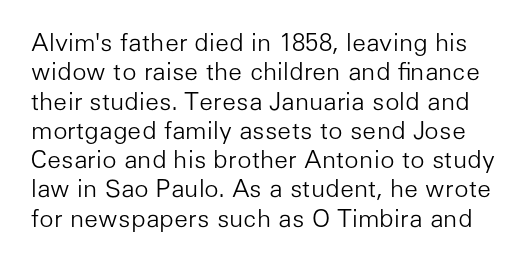
{"italic": "no", "bold": "no", "underline": "no", "line_spacing_ratio": 1.22, "letter_spacing": "normal", "letter_spacing_em": 0.0, "glyph_px": 24}
